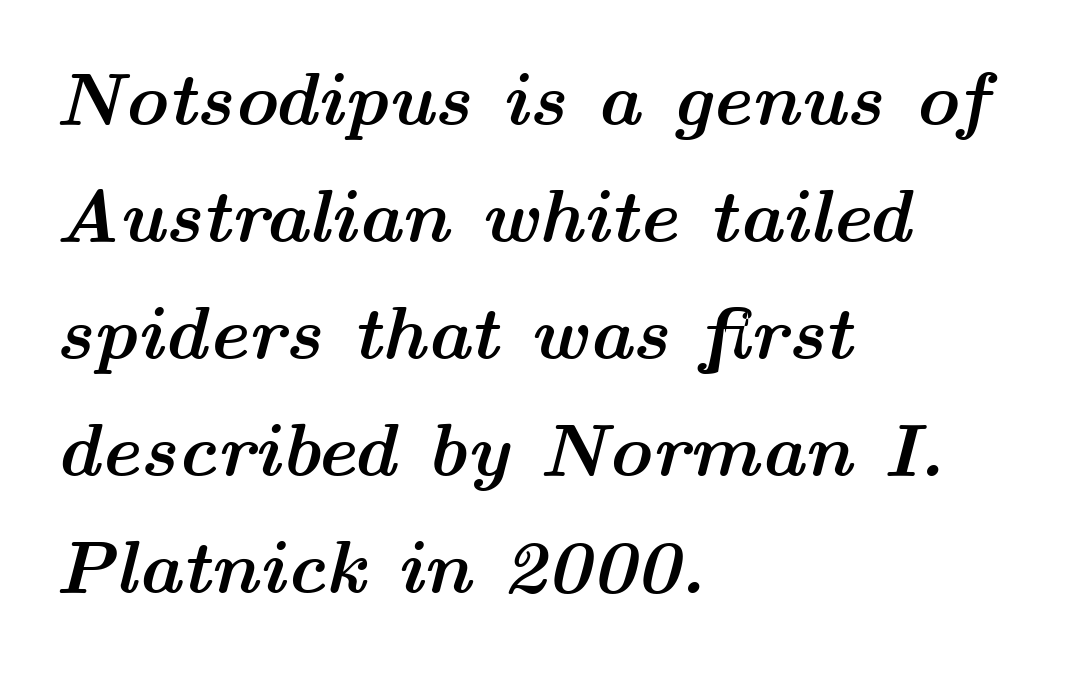
Notice how the passage keeps a crisp vertical edge on the left only. Do the characters align in a grid? No, the font is proportional. The vertical gap from one line to the next is medium. The characters look thick and weighty, a clear bold. Compared with typical body copy, the letter spacing here is the same.
